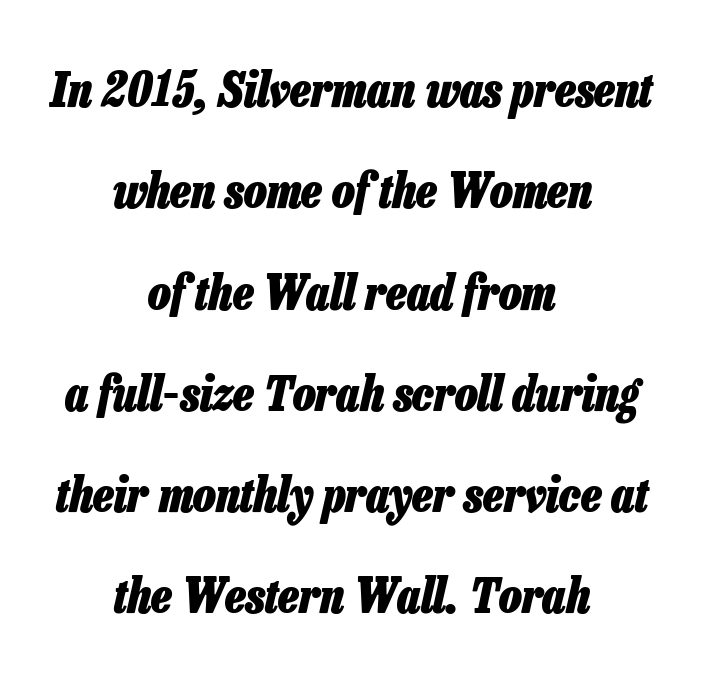
What weight is shown? A full bold with thick strokes. The face used here has a pronounced slope to its letters. This sample uses plain, unmodified letter spacing. The space between consecutive lines is lavish. The paragraph shown floats in the horizontal middle.
